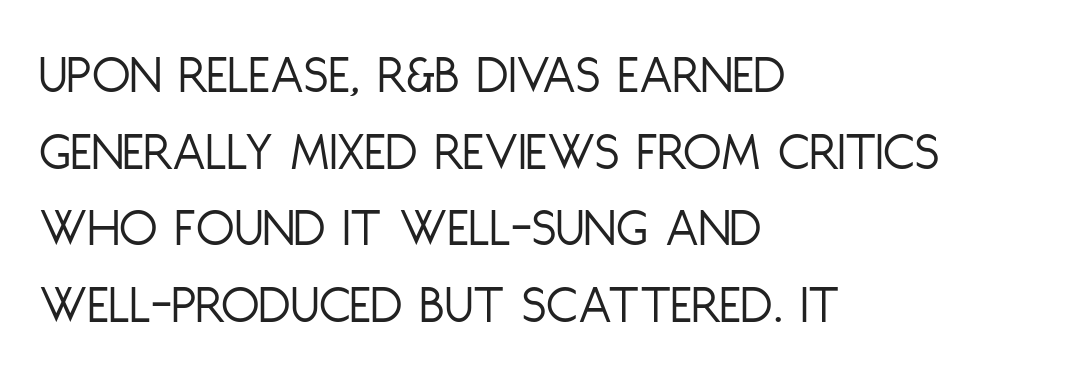
Nope, no serifs anywhere on these letters. Italic? Not at all — the glyphs are vertical. This sample has the flowing, uneven cadence of proportional lettering. The lines in this sample share a left origin and differ only in where they stop.
